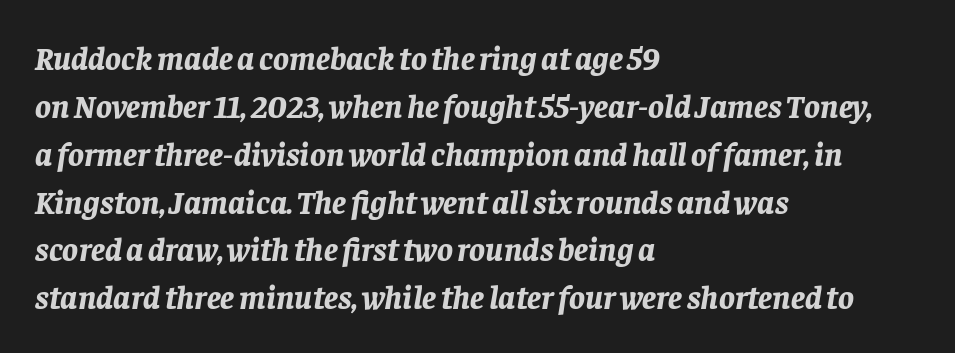
Q: Is the text bold? A: Yes.
Q: Is the text italic (slanted)? A: Yes, it leans right by about 8 degrees.
Q: Is the text underlined? A: No.
Q: How is the paragraph aligned? A: Left-aligned.
Q: Is the spacing between letters normal or unusually wide? A: Normal.
Q: Is the spacing between lines tight, normal or loose? A: Normal.
Q: Width (condensed, normal, or wide)? A: Normal.
Q: Stroke contrast? A: Low.
Q: x-height? A: Large.
Q: Monospaced? A: No.
